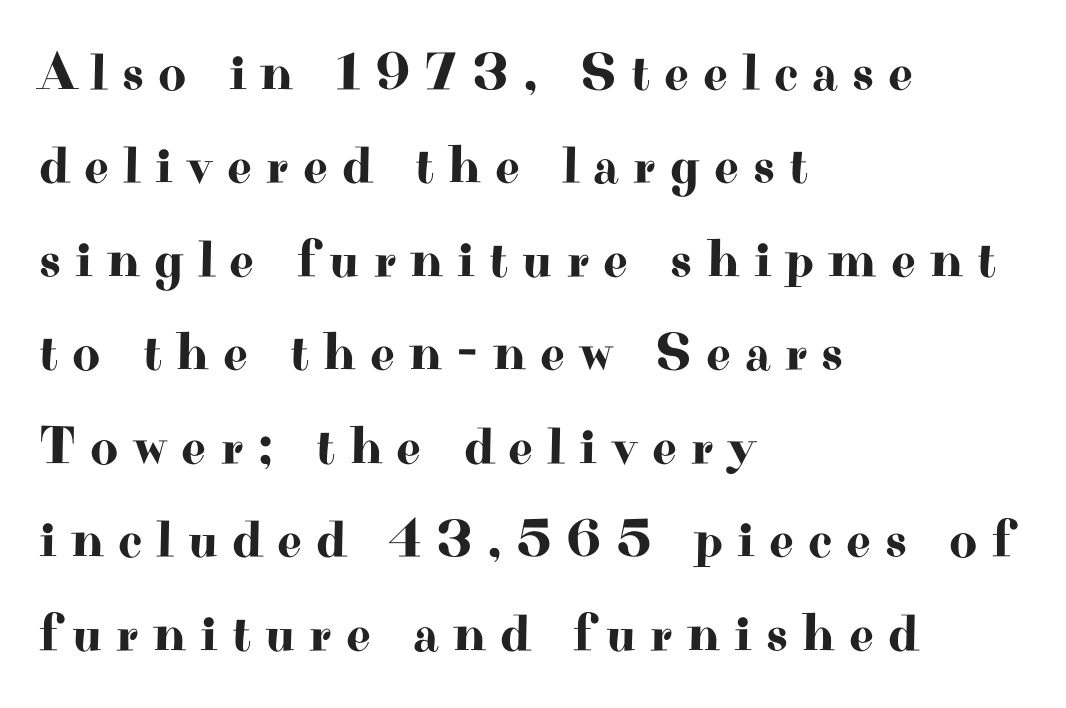
The image shows 54 px wide serif type, upright; set left-aligned, line spacing 1.73x, unusually wide letter spacing (+0.26 em), not underlined; high stroke contrast and a small x-height.
